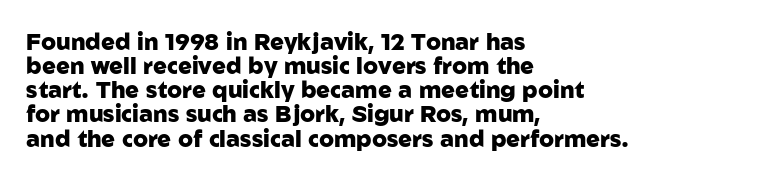
The block of text is dense from top to bottom, with scant space between rows. Characters remain perfectly vertical along every line. This sample uses plain, unmodified letter spacing. Typographic density is high because the face is bold.
